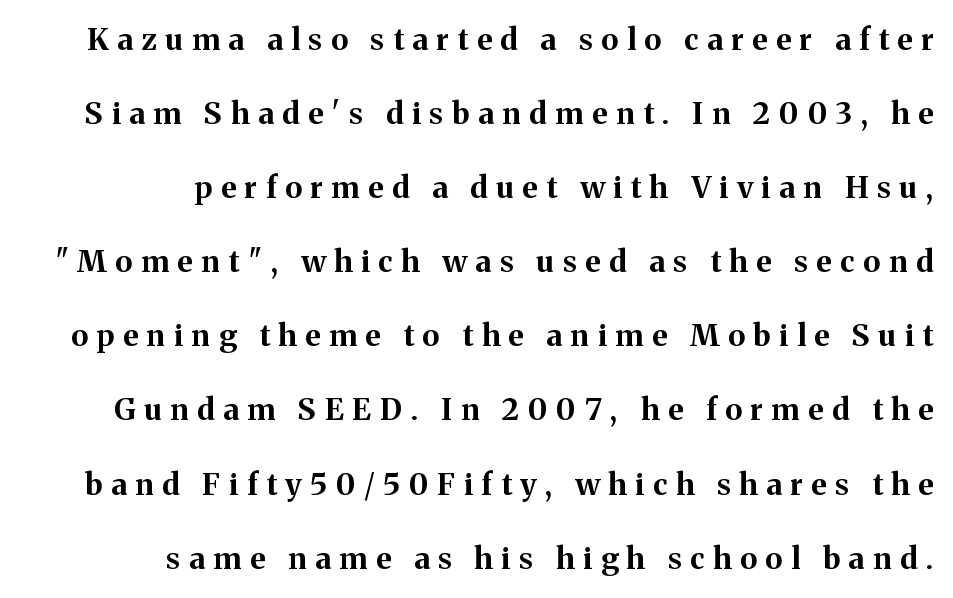
The image shows 30 px bold serif type, upright; set right-aligned, loose line spacing (2.47x), unusually wide letter spacing (+0.29 em), not underlined; medium stroke contrast and a medium x-height.
